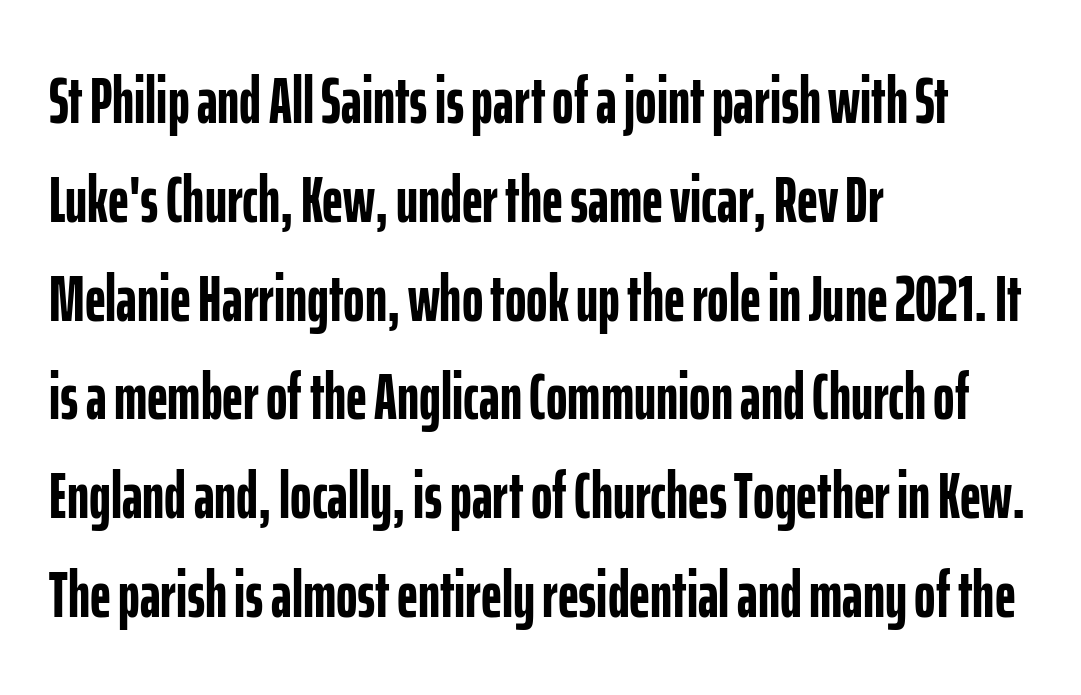
{"serif": "no", "italic": "no", "bold": "yes", "weight": "semibold", "width": "condensed", "stroke_contrast": "low", "x_height": "medium", "monospaced": "no", "underline": "no", "align": "left", "line_spacing": "normal", "line_spacing_ratio": 1.52, "letter_spacing": "normal", "letter_spacing_em": 0.0, "glyph_px": 65}
